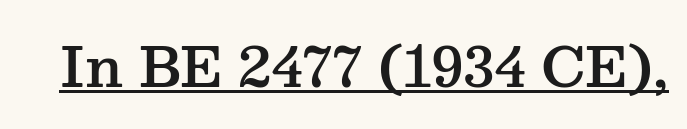
Note: serifs present on the glyphs. Spacing verdict: proportional, widths tailored to each character. In terms of letterspacing, this is plain default setting. The rendered words wear a rule along their underside.
